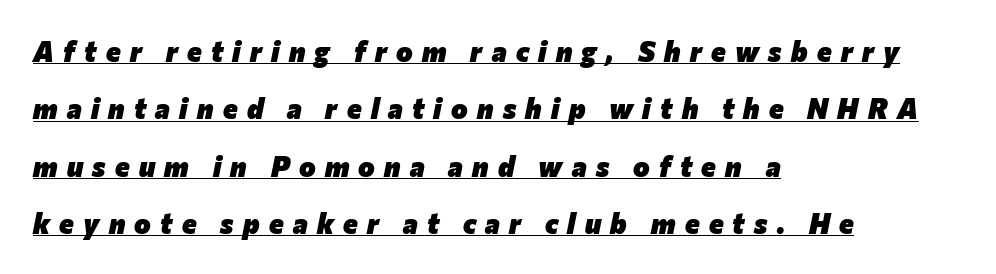
Q: Is the text bold? A: Yes.
Q: Is the text italic (slanted)? A: Yes, it leans right by about 12 degrees.
Q: Is the text underlined? A: Yes.
Q: How is the paragraph aligned? A: Left-aligned.
Q: Is the spacing between letters normal or unusually wide? A: Unusually wide.
Q: Is the spacing between lines tight, normal or loose? A: Loose.
Q: Width (condensed, normal, or wide)? A: Normal.
Q: Stroke contrast? A: Low.
Q: x-height? A: Medium.
Q: Monospaced? A: No.
